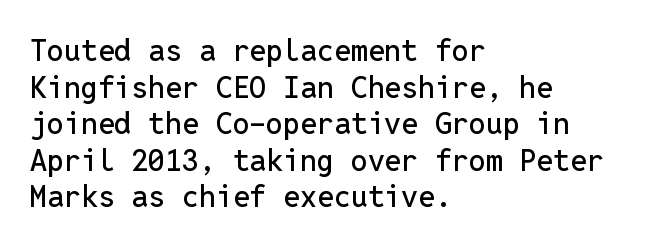
{"serif": "no", "italic": "no", "width": "normal", "stroke_contrast": "low", "x_height": "medium", "monospaced": "yes", "underline": "no", "align": "left", "line_spacing_ratio": 1.22, "letter_spacing": "normal", "letter_spacing_em": 0.0, "glyph_px": 30}
